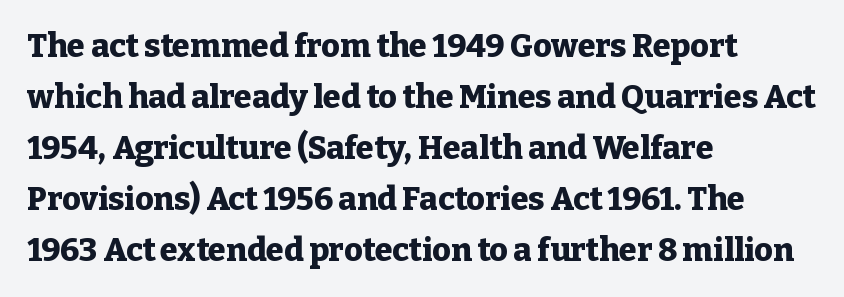
Q: Is the text bold? A: Yes.
Q: Is the text italic (slanted)? A: No, it is upright.
Q: Is the typeface a serif or a sans-serif typeface? A: Serif.
Q: Is the text underlined? A: No.
Q: How is the paragraph aligned? A: Left-aligned.
Q: Is the spacing between letters normal or unusually wide? A: Normal.
Q: Is the spacing between lines tight, normal or loose? A: Normal.
Q: Width (condensed, normal, or wide)? A: Normal.
Q: Stroke contrast? A: Low.
Q: x-height? A: Medium.
Q: Monospaced? A: No.
